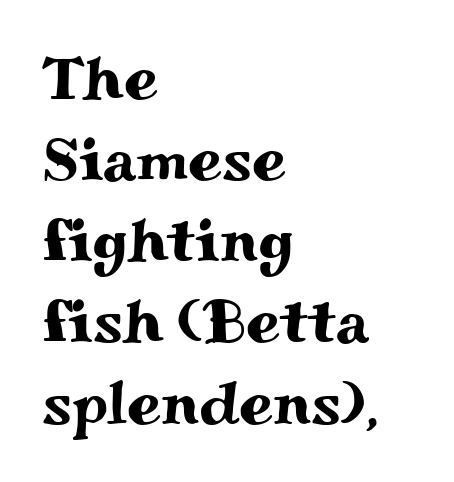
Q: Is the text italic (slanted)? A: No, it is upright.
Q: Is the typeface a serif or a sans-serif typeface? A: Serif.
Q: Is the text underlined? A: No.
Q: How is the paragraph aligned? A: Left-aligned.
Q: Is the spacing between letters normal or unusually wide? A: Normal.
Q: Is the spacing between lines tight, normal or loose? A: Normal.
Q: Width (condensed, normal, or wide)? A: Wide.
Q: Stroke contrast? A: Medium.
Q: x-height? A: Small.
Q: Monospaced? A: No.
